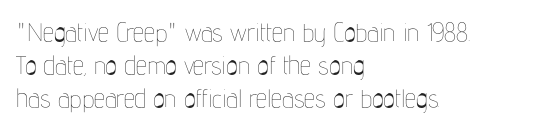
{"italic": "no", "bold": "no", "underline": "no", "align": "left", "line_spacing": "normal", "line_spacing_ratio": 1.32, "letter_spacing": "normal", "letter_spacing_em": 0.0, "glyph_px": 25}
